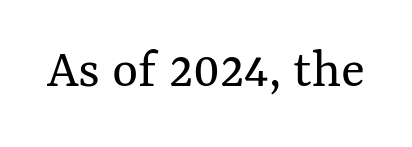
The tracking reads as untouched default to a designer's eye. This is the regular roman posture of the typeface. Is this a fixed-width face? No — the glyphs have proportional, varying widths. Check the space under the baseline: it is left empty. The weight would be labelled regular, book, light, or lighter still.
